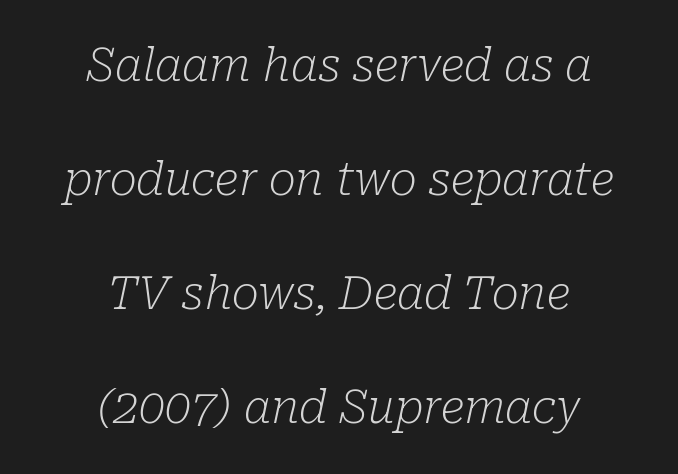
Summary of weight: not heavy and not bold. Characters follow at the spacing the type designer built in. The passage shown leans; its letterforms are oblique. Does the type have serifs? Yes, each stem ends in a small foot. Baseline-to-baseline distance is far greater than the letter height.
